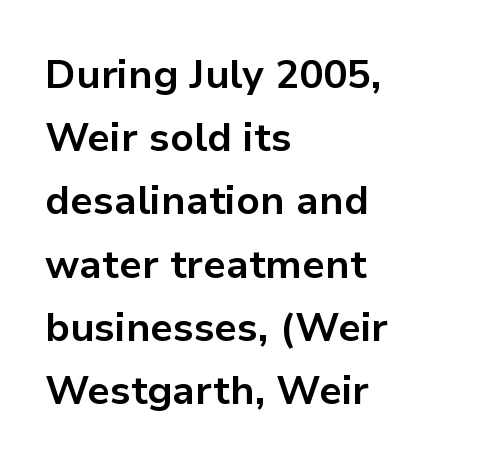
Do the characters align in a grid? No, the font is proportional. The glyphs in this specimen are sans serif. The passage shown is emphatically bold. Vertical spacing — default.
